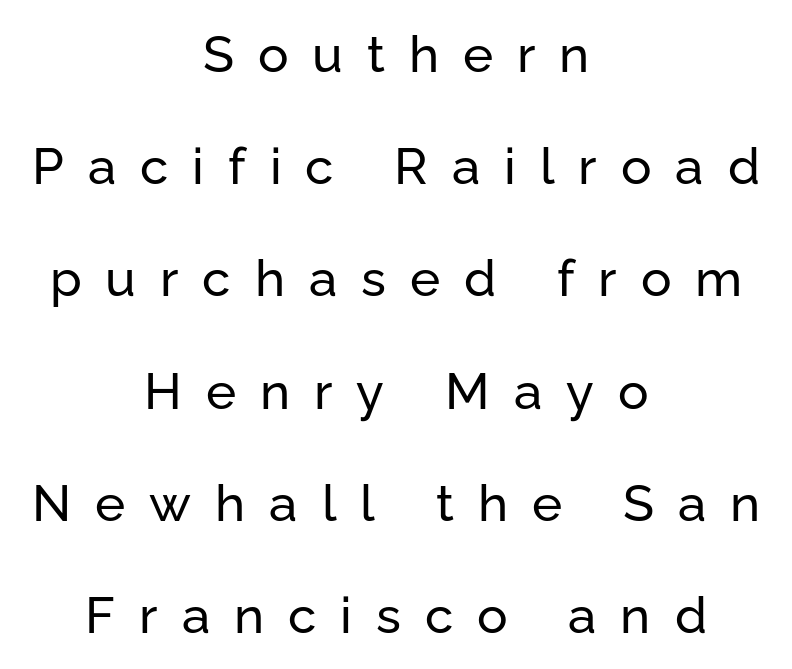
A clean baseline with only descenders dipping below it. Spacing verdict: proportional, widths tailored to each character. There is plenty of visible air inserted between adjacent glyphs. Posture: straight, roman, zero tilt.
